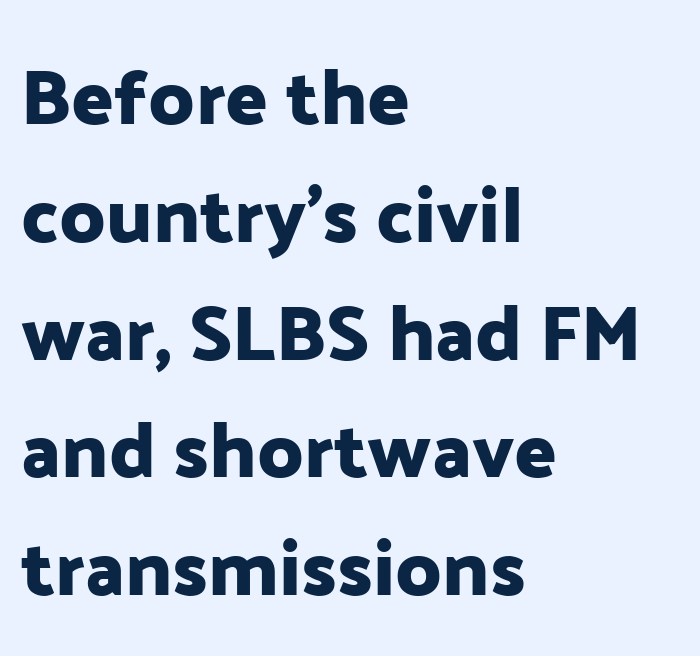
The image shows 78 px sans-serif type, upright; set left-aligned, normal line spacing (1.51x), normal letter spacing, not underlined; low stroke contrast and a medium x-height.
